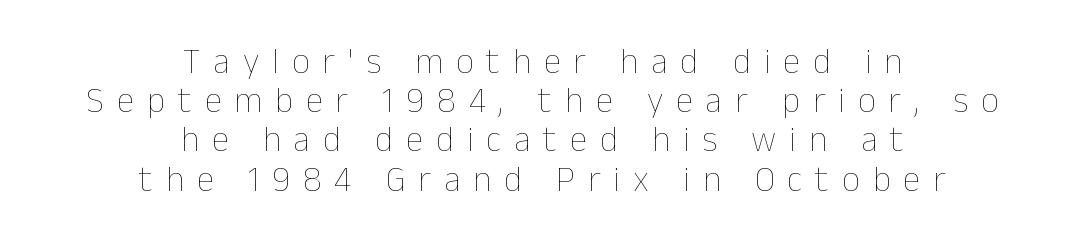
This is roman type, the default non-slanted kind. Stem width sits at or under what a default text font uses. Rows of type sit shoulder to shoulder in the vertical direction. Teacher's note: observe the equal gaps on both sides — that is centered alignment. The baseline area is clear.
